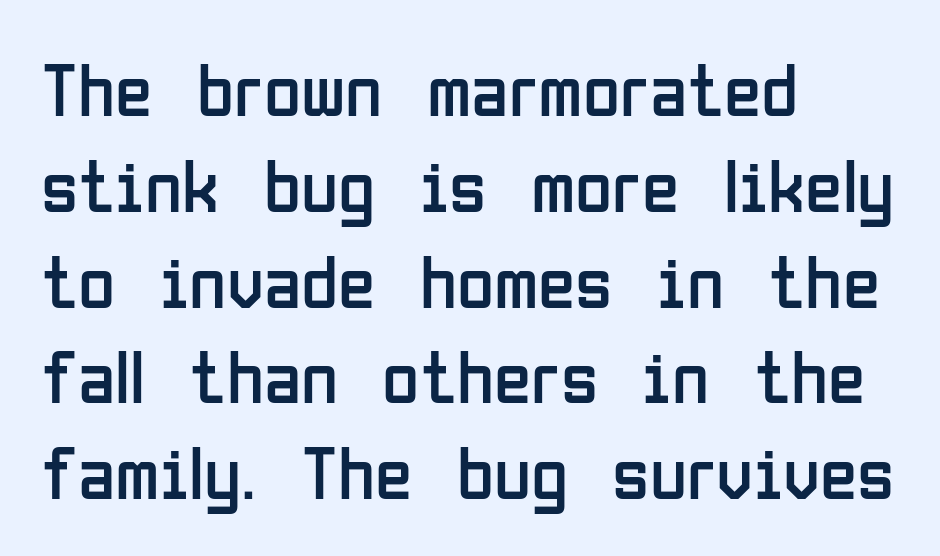
The font is comparable to plain body text, perhaps lighter. Underlining? Definitely not there. Horizontally, the lines are justified to the leading edge only. Letterform terminals end flat and unadorned throughout the passage.
